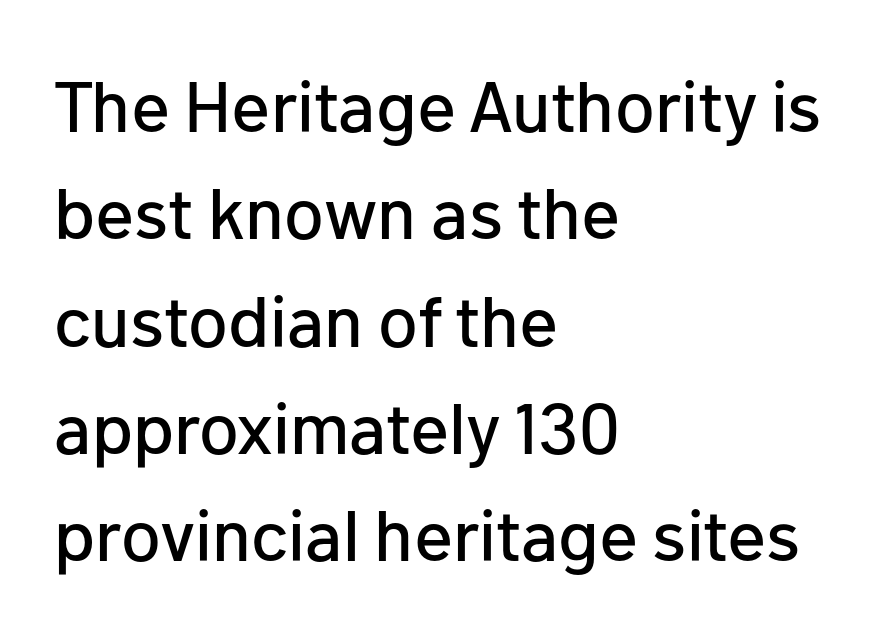
The image shows 72 px sans-serif type, upright; set left-aligned, normal line spacing (1.49x), normal letter spacing, not underlined; low stroke contrast and a medium x-height.
